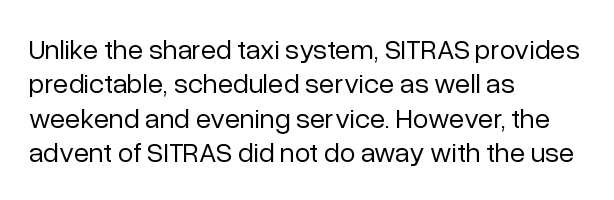
The line texture is even and compact thanks to regular tracking. Is the type heavy? It reads as light-to-regular instead. The typography opts for an upright posture over an oblique one. The foot of each line stays bare and open. The lines are quadded left. Think of a printed novel: that variable character pitch is what you see here.
